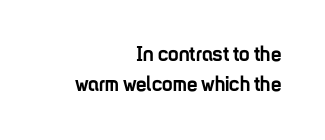
The image shows 21 px bold type, upright; set right-aligned, normal line spacing (1.42x), normal letter spacing, not underlined.
